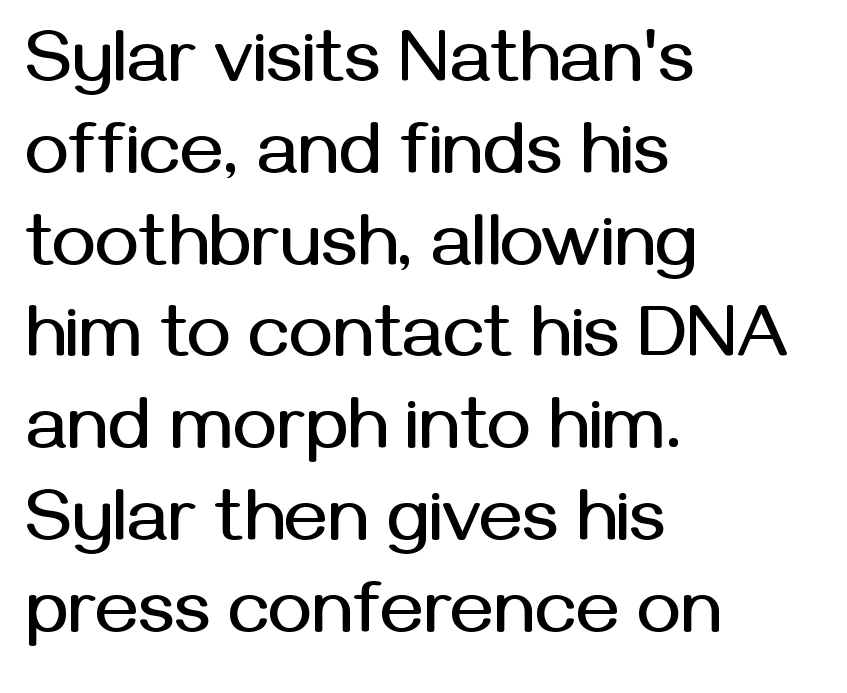
Q: Is the text italic (slanted)? A: No, it is upright.
Q: Is the typeface a serif or a sans-serif typeface? A: Sans-serif.
Q: Is the text underlined? A: No.
Q: How is the paragraph aligned? A: Left-aligned.
Q: Is the spacing between letters normal or unusually wide? A: Normal.
Q: Width (condensed, normal, or wide)? A: Normal.
Q: Stroke contrast? A: Medium.
Q: x-height? A: Medium.
Q: Monospaced? A: No.
